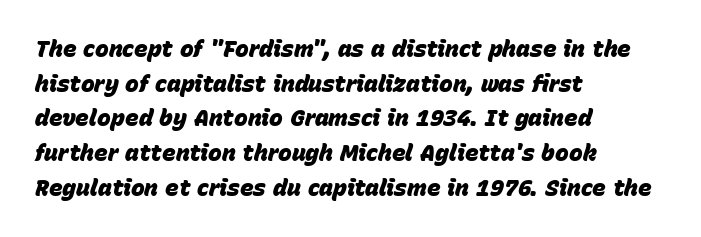
Q: Is the text bold? A: Yes.
Q: Is the text italic (slanted)? A: Yes, it leans right by about 15 degrees.
Q: Is the text underlined? A: No.
Q: How is the paragraph aligned? A: Left-aligned.
Q: Is the spacing between letters normal or unusually wide? A: Normal.
Q: Is the spacing between lines tight, normal or loose? A: Normal.
